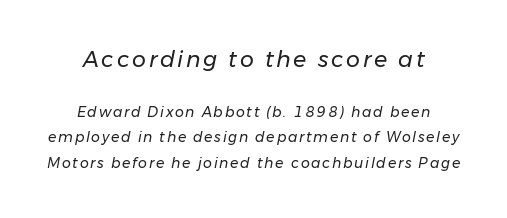
Q: Is the text bold? A: No.
Q: Is the text italic (slanted)? A: Yes, it leans right by about 11 degrees.
Q: Is the text underlined? A: No.
Q: How is the paragraph aligned? A: Centered.
Q: Which block of text is set in a larger size, the first (top) or the second (bottom)? A: The first (top) one.
